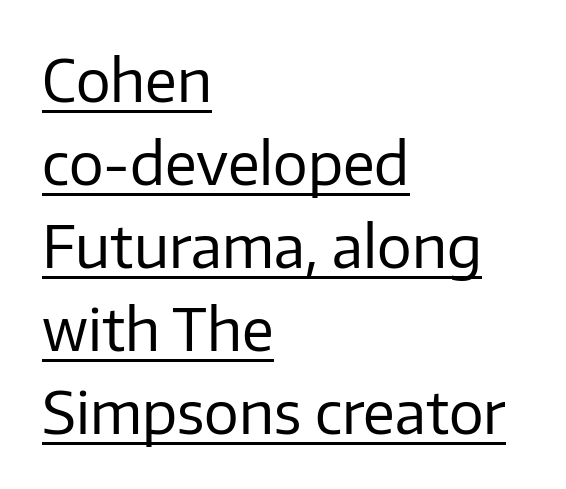
The image shows 58 px regular-weight sans-serif type, upright; set left-aligned, normal line spacing (1.43x), normal letter spacing, underlined; low stroke contrast and a medium x-height.
